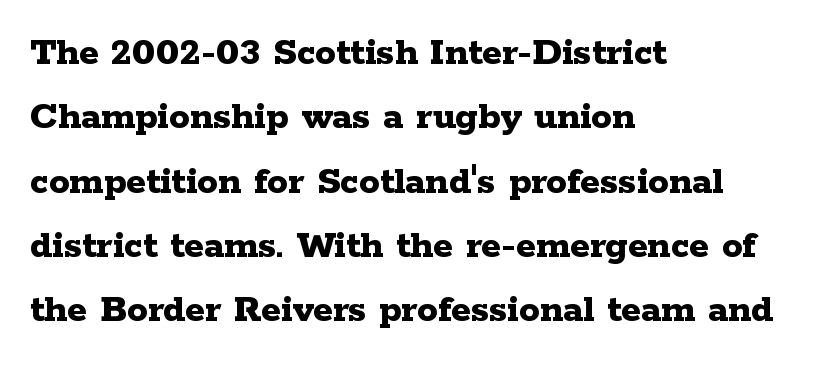
{"serif": "yes", "italic": "no", "bold": "yes", "weight": "bold", "width": "wide", "stroke_contrast": "low", "x_height": "medium", "monospaced": "no", "underline": "no", "align": "left", "line_spacing": "normal", "line_spacing_ratio": 1.57, "letter_spacing": "normal", "letter_spacing_em": 0.0, "glyph_px": 41}
